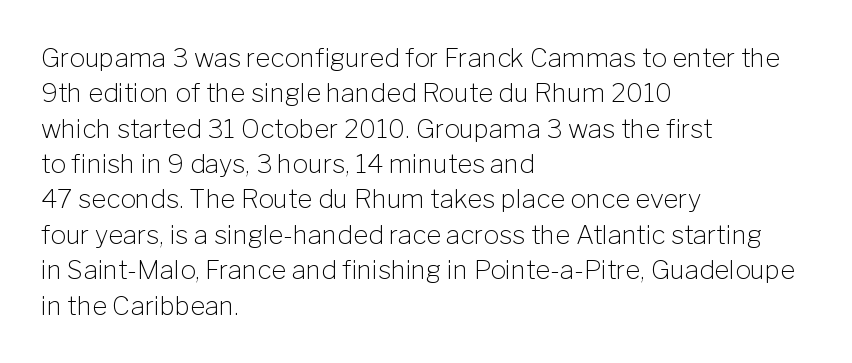
The image shows 26 px text type, upright; set left-aligned, normal line spacing (1.36x), normal letter spacing, not underlined.
